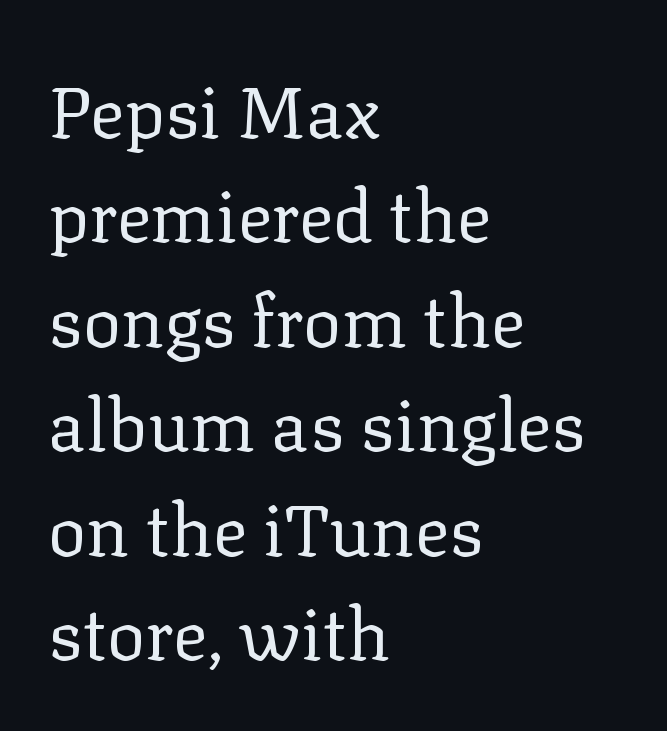
Nobody drew a line under any word here. Letter spacing: default. Old-style or modern, the face here clearly has serifs. The rendering uses a moderate line-height, typical for paragraphs.
